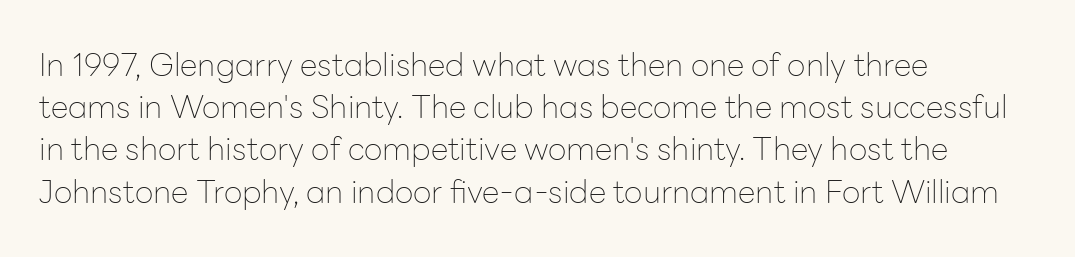
{"serif": "no", "italic": "no", "bold": "no", "weight": "thin", "width": "normal", "stroke_contrast": "low", "x_height": "medium", "monospaced": "no", "underline": "no", "align": "left", "line_spacing": "normal", "line_spacing_ratio": 1.32, "letter_spacing": "normal", "letter_spacing_em": 0.0, "glyph_px": 32}
